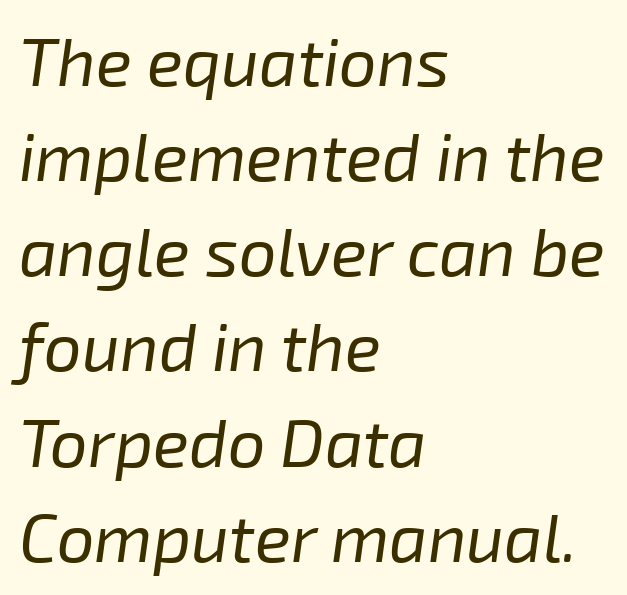
The image shows 67 px regular-weight type, italic (leaning right); set left-aligned, normal line spacing (1.42x), normal letter spacing, not underlined; low stroke contrast and a medium x-height.
